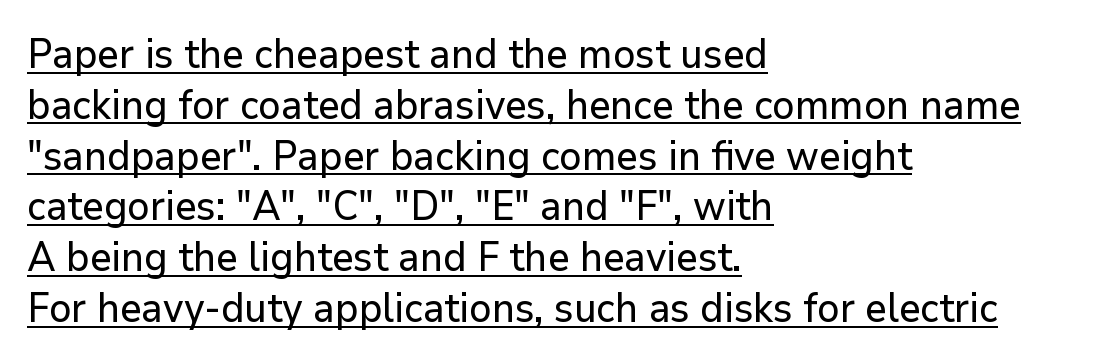
Rendered with straight, roman letterforms. All the whitespace from short lines collects on the right. Normally led — the rows are evenly, conventionally spaced. The rendering keeps characters at their native spacing.
